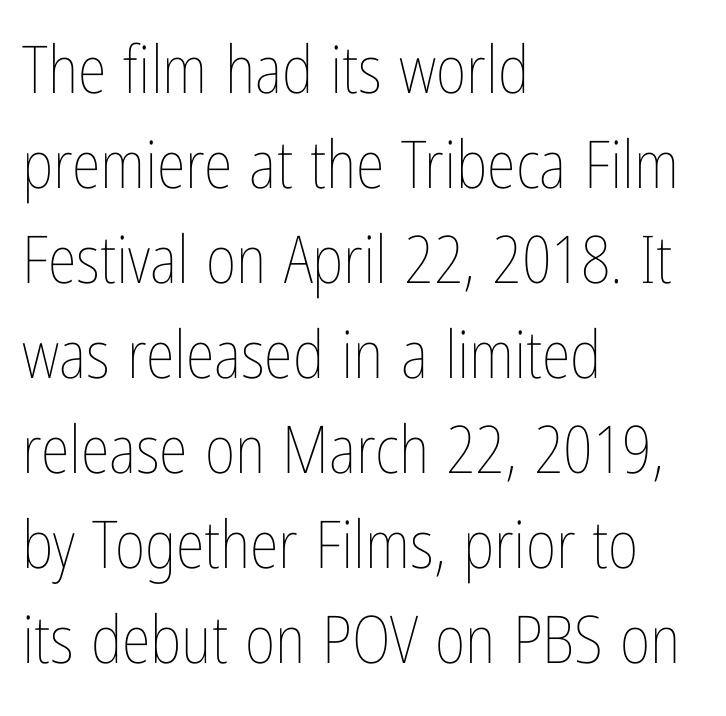
Q: Is the text bold? A: No.
Q: Is the text italic (slanted)? A: No, it is upright.
Q: Is the text underlined? A: No.
Q: How is the paragraph aligned? A: Left-aligned.
Q: Is the spacing between letters normal or unusually wide? A: Normal.
Q: Is the spacing between lines tight, normal or loose? A: Normal.
Q: Width (condensed, normal, or wide)? A: Condensed.
Q: Stroke contrast? A: Low.
Q: x-height? A: Medium.
Q: Monospaced? A: No.
